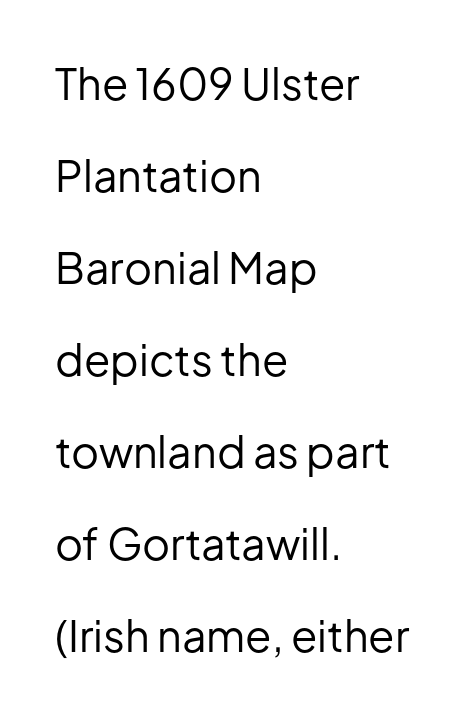
Examine the stroke ends and you'll find no serifs. The strokes carry an ordinary text weight at most. Posture: upright roman. The type is set solid horizontally, with unmodified tracking. The passage shown is typed in a proportional face where columns would drift. Quick note: interline space is abundant.
